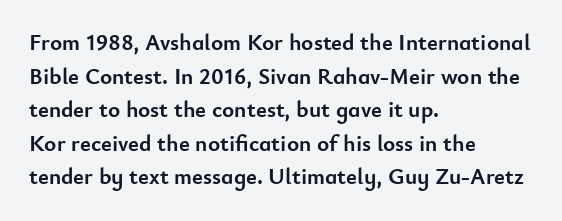
{"italic": "no", "bold": "yes", "underline": "no", "align": "left", "line_spacing": "normal", "line_spacing_ratio": 1.46, "letter_spacing": "normal", "letter_spacing_em": 0.0, "glyph_px": 23}
